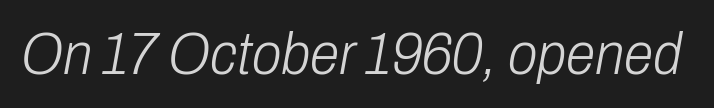
{"italic": "yes", "lean": "right", "slant_degrees": 10, "bold": "no", "weight": "light", "width": "condensed", "stroke_contrast": "low", "x_height": "medium", "monospaced": "no", "underline": "no", "letter_spacing": "normal", "letter_spacing_em": 0.0, "glyph_px": 60}
